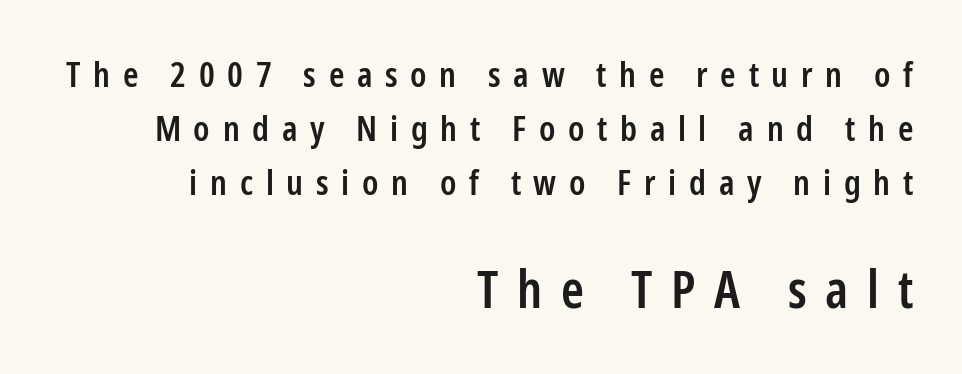
This sample uses an upright cut, with every glyph sitting square on the baseline. These lines carry some extra weight — a demibold, not a full bold. Reading top to bottom, the characters get bigger at the block break. A typesetter would call this leading conventional body-copy spacing. The strip under each line holds only bare page.
